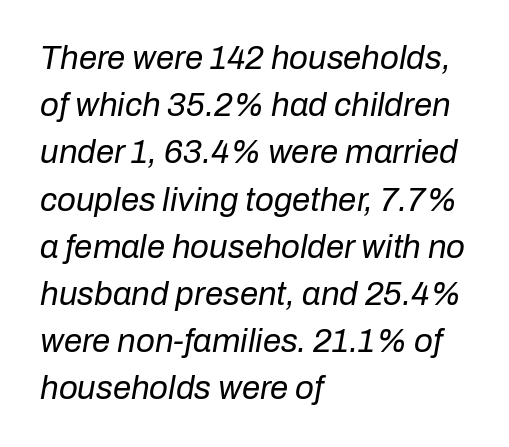
Nothing unusual about the tracking: characters are spaced as the font intends. The lettering tilts uniformly, giving the passage an italic look. Looks like regular typesetting: each glyph gets only the width it needs. Short and long lines alike share a common starting point at left.
